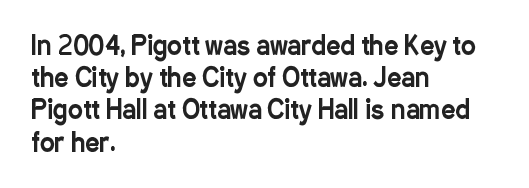
No italicization has been applied; the sample stays upright. This sample uses plain, unmodified letter spacing. Decoration check: the copy has no underline. The typesetter chose a ragged-right arrangement here. Interline gaps are of average width in this sample.
